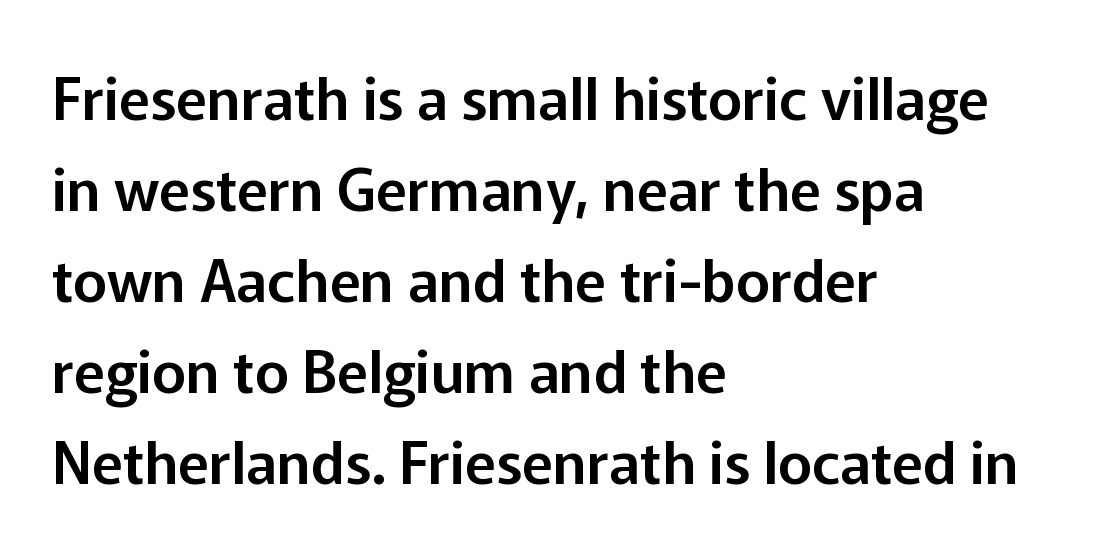
The image shows 58 px sans-serif type, upright; set left-aligned, normal line spacing (1.57x), normal letter spacing, not underlined; low stroke contrast and a medium x-height.
